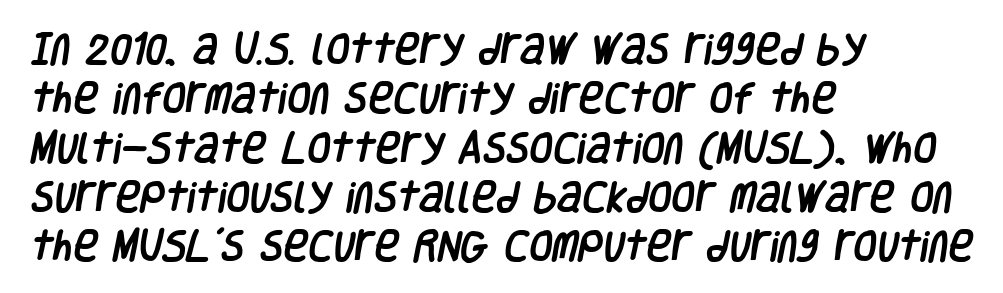
Normally led — the rows are evenly, conventionally spaced. Type style note: lacks serifs. The rendering uses natural spacing where letterforms have individual widths. Nobody touched the tracking dial on this one. The zone under the glyphs is completely vacant.
